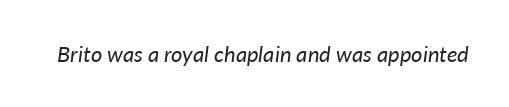
Quick note: italic. The strip under each line holds only bare page. Heft: none added — not bold. Does extra space separate the letters? No, they use regular spacing.
